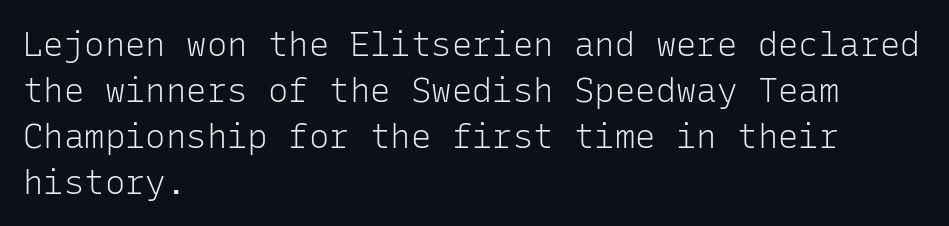
Q: Is the text bold? A: No.
Q: Is the text italic (slanted)? A: No, it is upright.
Q: Is the typeface a serif or a sans-serif typeface? A: Sans-serif.
Q: Is the text underlined? A: No.
Q: How is the paragraph aligned? A: Left-aligned.
Q: Is the spacing between letters normal or unusually wide? A: Normal.
Q: Is the spacing between lines tight, normal or loose? A: Normal.
Q: Width (condensed, normal, or wide)? A: Normal.
Q: Stroke contrast? A: Low.
Q: x-height? A: Medium.
Q: Monospaced? A: Yes.
